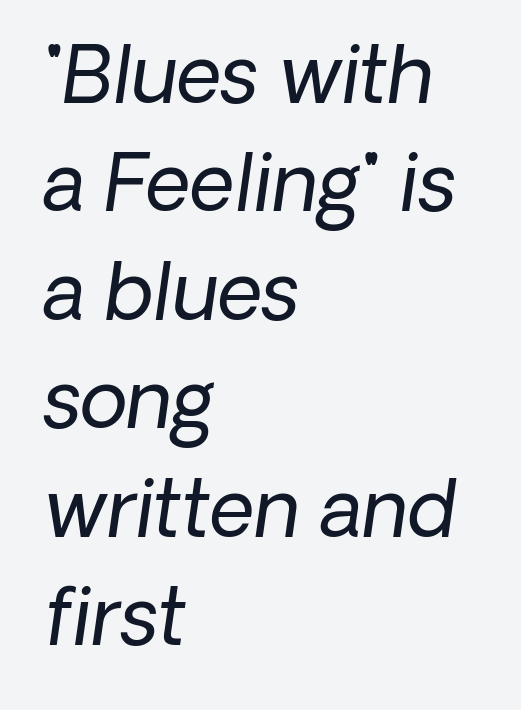
Note the varied advance widths — an 'i' is clearly narrower than an 'm'. The gap between lines stays unmarked. Inter-character spacing is left at the font's built-in metrics. Alignment: flush left.
